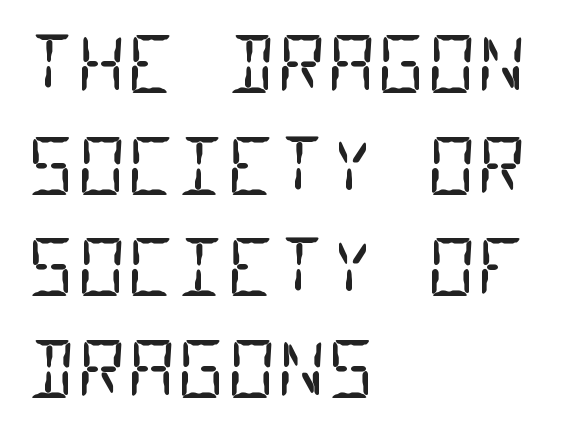
{"serif": "no", "bold": "no", "weight": "regular", "width": "condensed", "stroke_contrast": "low", "x_height": "large", "monospaced": "yes", "underline": "no", "align": "left", "line_spacing": "normal", "line_spacing_ratio": 1.32, "letter_spacing": "normal", "letter_spacing_em": 0.0, "glyph_px": 77}
